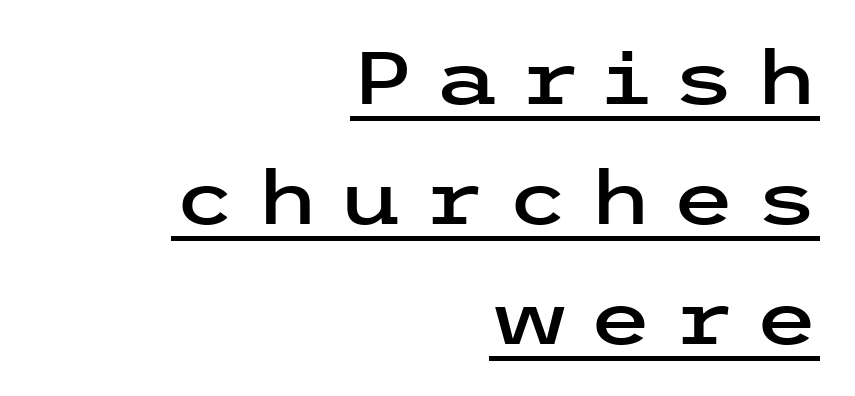
Q: Is the text italic (slanted)? A: No, it is upright.
Q: Is the typeface a serif or a sans-serif typeface? A: Sans-serif.
Q: Is the text underlined? A: Yes.
Q: How is the paragraph aligned? A: Right-aligned.
Q: Is the spacing between letters normal or unusually wide? A: Unusually wide.
Q: Is the spacing between lines tight, normal or loose? A: Normal.
Q: Width (condensed, normal, or wide)? A: Wide.
Q: Stroke contrast? A: Low.
Q: x-height? A: Medium.
